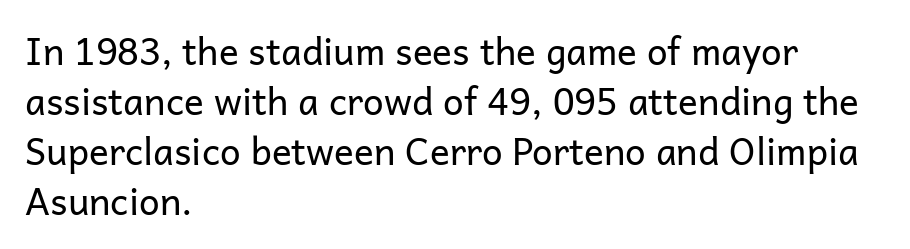
{"serif": "no", "italic": "no", "bold": "no", "weight": "regular", "width": "normal", "stroke_contrast": "low", "x_height": "medium", "monospaced": "no", "underline": "no", "align": "left", "line_spacing": "normal", "line_spacing_ratio": 1.35, "letter_spacing": "normal", "letter_spacing_em": 0.0, "glyph_px": 37}
